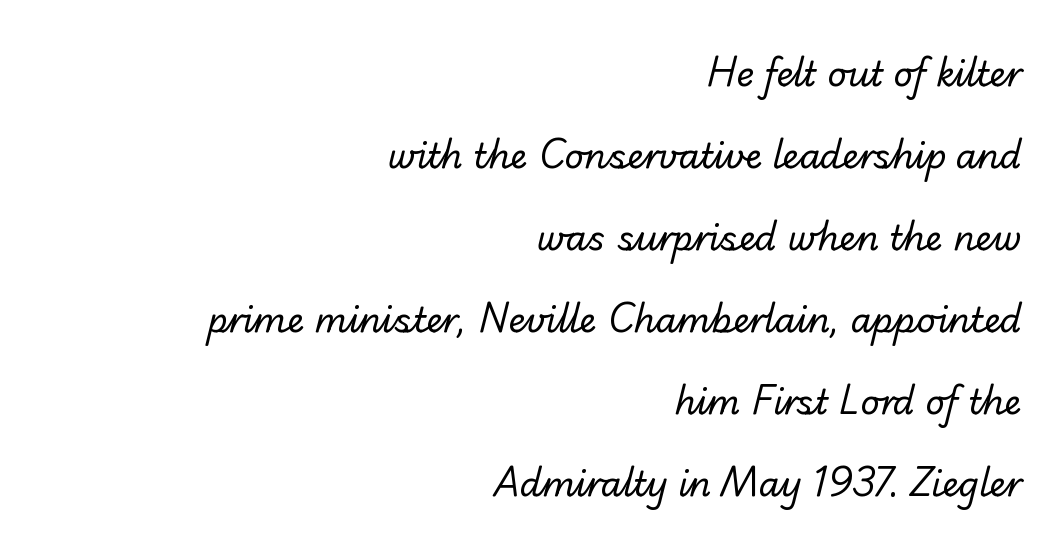
The image shows 34 px regular-weight sans-serif type; set right-aligned, loose line spacing (2.41x), normal letter spacing, not underlined; low stroke contrast and a small x-height.
